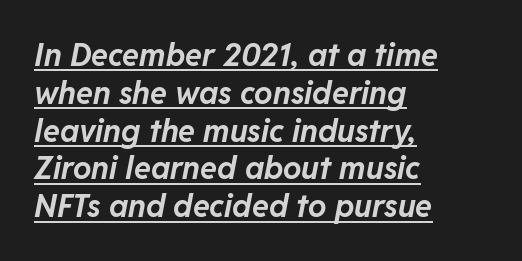
Q: Is the text bold? A: Yes.
Q: Is the text italic (slanted)? A: Yes, it leans right by about 11 degrees.
Q: Is the text underlined? A: Yes.
Q: How is the paragraph aligned? A: Left-aligned.
Q: Is the spacing between letters normal or unusually wide? A: Normal.
Q: Width (condensed, normal, or wide)? A: Normal.
Q: Stroke contrast? A: Low.
Q: x-height? A: Medium.
Q: Monospaced? A: No.
